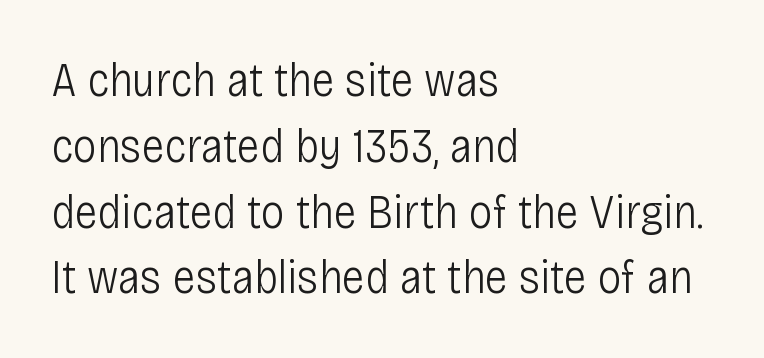
{"serif": "no", "italic": "no", "bold": "no", "weight": "light", "width": "condensed", "stroke_contrast": "low", "x_height": "large", "monospaced": "no", "underline": "no", "align": "left", "line_spacing": "normal", "line_spacing_ratio": 1.37, "letter_spacing": "normal", "letter_spacing_em": 0.0, "glyph_px": 48}
